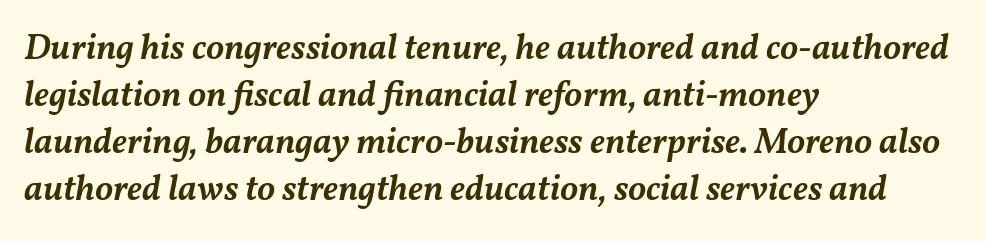
Q: Is the text bold? A: Semi-bold.
Q: Is the text italic (slanted)? A: Yes, it leans right by about 11 degrees.
Q: Is the text underlined? A: No.
Q: How is the paragraph aligned? A: Left-aligned.
Q: Is the spacing between letters normal or unusually wide? A: Normal.
Q: Is the spacing between lines tight, normal or loose? A: Normal.
Q: Width (condensed, normal, or wide)? A: Normal.
Q: Stroke contrast? A: Medium.
Q: x-height? A: Medium.
Q: Monospaced? A: No.
